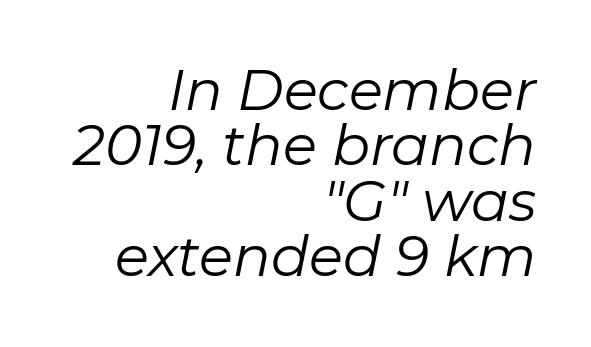
{"italic": "yes", "lean": "right", "slant_degrees": 11, "bold": "no", "weight": "regular", "width": "normal", "stroke_contrast": "low", "x_height": "medium", "monospaced": "no", "underline": "no", "align": "right", "line_spacing": "tight", "line_spacing_ratio": 0.99, "letter_spacing": "normal", "letter_spacing_em": 0.0, "glyph_px": 56}
